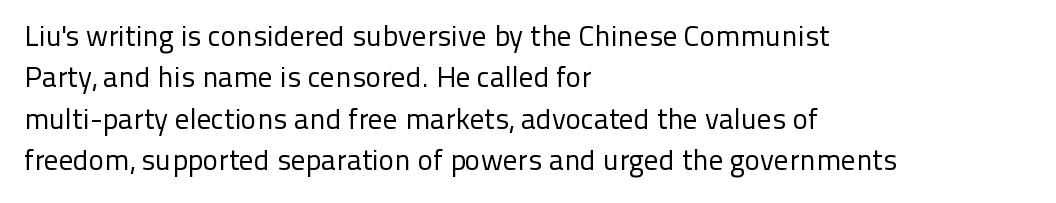
{"serif": "no", "italic": "no", "bold": "no", "weight": "regular", "width": "normal", "stroke_contrast": "low", "x_height": "medium", "monospaced": "no", "underline": "no", "align": "left", "line_spacing": "normal", "line_spacing_ratio": 1.43, "letter_spacing": "normal", "letter_spacing_em": 0.0, "glyph_px": 29}
